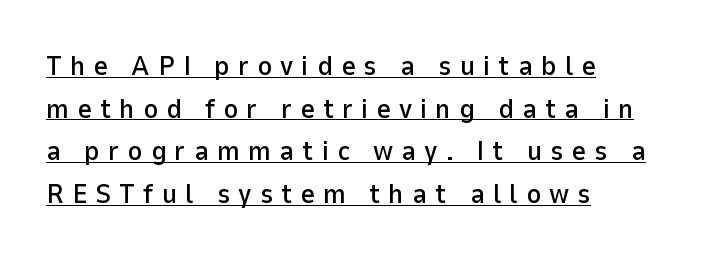
Someone cranked the tracking dial way up on this one. Vertical strokes here are truly vertical. Proportional: the letters do not fall into vertical columns. Does a line run under the words? Yes, clearly.
